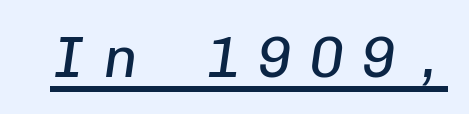
The image shows 58 px regular-weight type, italic (leaning right), monospaced; set unusually wide letter spacing (+0.29 em), underlined; low stroke contrast and a medium x-height.
